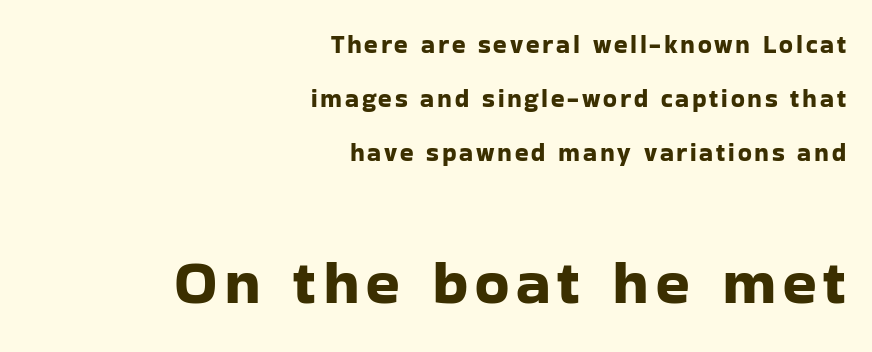
Q: Is the text italic (slanted)? A: No, it is upright.
Q: Is the typeface a serif or a sans-serif typeface? A: Sans-serif.
Q: Is the text underlined? A: No.
Q: How is the paragraph aligned? A: Right-aligned.
Q: Is the spacing between lines tight, normal or loose? A: Loose.
Q: Which block of text is set in a larger size, the first (top) or the second (bottom)? A: The second (bottom) one.
Q: Width (condensed, normal, or wide)? A: Normal.
Q: Stroke contrast? A: Low.
Q: x-height? A: Medium.
Q: Monospaced? A: No.
